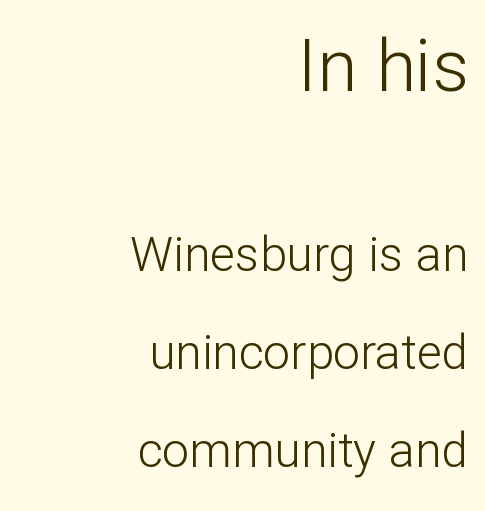
Leading: increased. The type is set solid horizontally, with unmodified tracking. Serif or sans? Sans — the stroke terminals are bare. Do the characters align in a grid? No, the font is proportional. You get the large type first, then a drop to smaller type. The passage shown is not bold in any degree.
